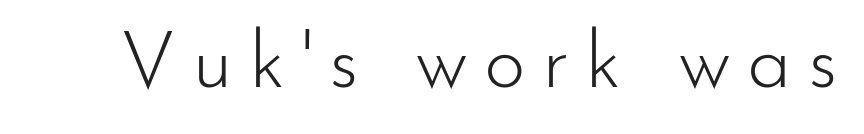
Q: Is the text bold? A: No.
Q: Is the text italic (slanted)? A: No, it is upright.
Q: Is the typeface a serif or a sans-serif typeface? A: Sans-serif.
Q: Is the text underlined? A: No.
Q: Is the spacing between letters normal or unusually wide? A: Unusually wide.
Q: Width (condensed, normal, or wide)? A: Normal.
Q: Stroke contrast? A: Low.
Q: x-height? A: Small.
Q: Monospaced? A: No.
